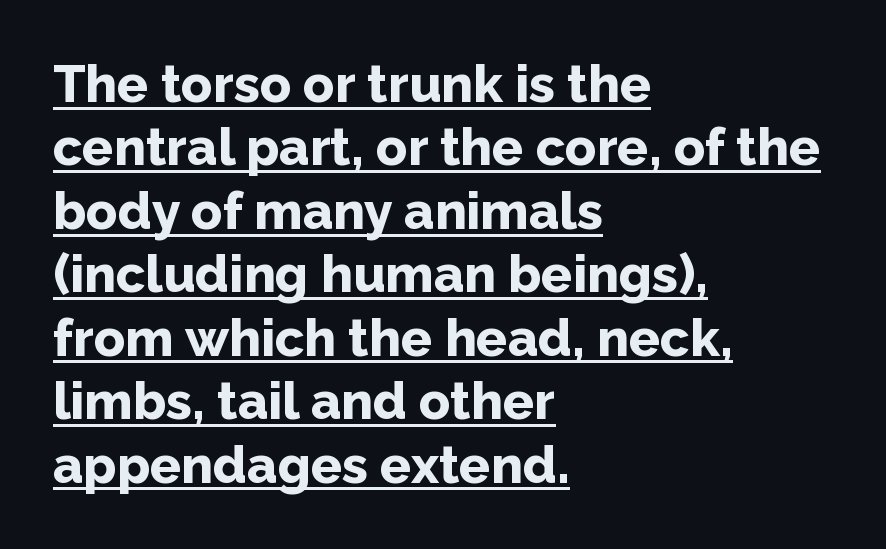
Q: Is the text bold? A: Yes.
Q: Is the text italic (slanted)? A: No, it is upright.
Q: Is the typeface a serif or a sans-serif typeface? A: Sans-serif.
Q: Is the text underlined? A: Yes.
Q: How is the paragraph aligned? A: Left-aligned.
Q: Is the spacing between letters normal or unusually wide? A: Normal.
Q: Width (condensed, normal, or wide)? A: Normal.
Q: Stroke contrast? A: Low.
Q: x-height? A: Medium.
Q: Monospaced? A: No.
